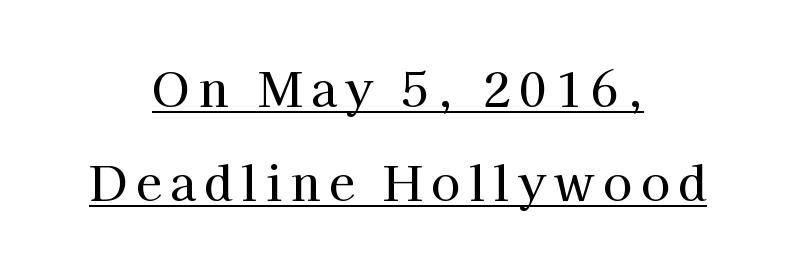
{"serif": "yes", "italic": "no", "width": "normal", "stroke_contrast": "high", "x_height": "medium", "monospaced": "no", "underline": "yes", "align": "center", "line_spacing": "loose", "line_spacing_ratio": 1.99, "glyph_px": 47}
